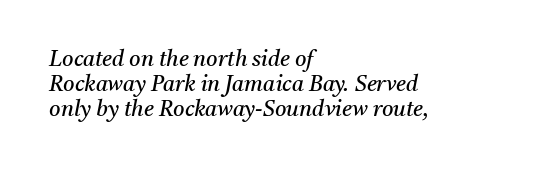
Q: Is the text bold? A: No.
Q: Is the text italic (slanted)? A: Yes, it leans right by about 11 degrees.
Q: Is the text underlined? A: No.
Q: How is the paragraph aligned? A: Left-aligned.
Q: Is the spacing between letters normal or unusually wide? A: Normal.
Q: Is the spacing between lines tight, normal or loose? A: Tight.
